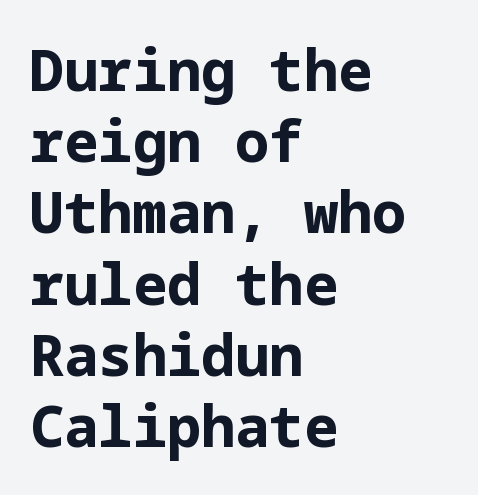
Are there feet on the stems? There aren't — it's a sans. This sample uses plain, unmodified letter spacing. The string is rendered with underlining switched off. Vertically, the passage feels balanced, rows spaced as you'd expect. Pretty heavy lettering here — definitely bold. The rag falls on the right side of this text block.
